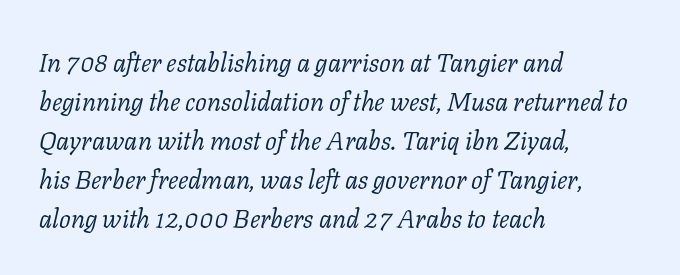
Q: Is the text bold? A: No.
Q: Is the text italic (slanted)? A: Yes, it leans right by about 11 degrees.
Q: Is the text underlined? A: No.
Q: How is the paragraph aligned? A: Left-aligned.
Q: Is the spacing between letters normal or unusually wide? A: Normal.
Q: Is the spacing between lines tight, normal or loose? A: Normal.
